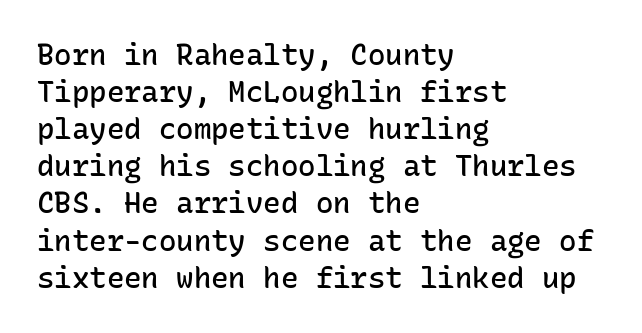
Q: Is the text bold? A: Semi-bold.
Q: Is the text italic (slanted)? A: No, it is upright.
Q: Is the typeface a serif or a sans-serif typeface? A: Sans-serif.
Q: Is the text underlined? A: No.
Q: How is the paragraph aligned? A: Left-aligned.
Q: Is the spacing between letters normal or unusually wide? A: Normal.
Q: Is the spacing between lines tight, normal or loose? A: Normal.
Q: Width (condensed, normal, or wide)? A: Normal.
Q: Stroke contrast? A: Low.
Q: x-height? A: Medium.
Q: Monospaced? A: Yes.
